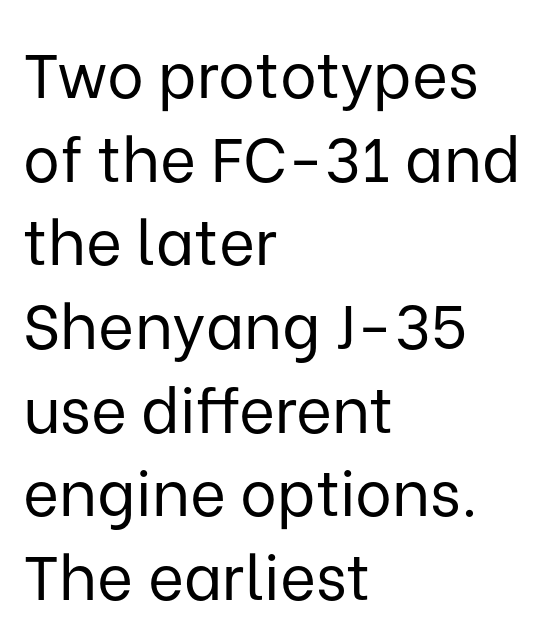
The rows are spaced the way most documents space them. Honestly, the letter spacing is just normal — you wouldn't notice it. Heft: none added — not bold. Here the designer chose a conventional face with non-uniform glyph widths.
